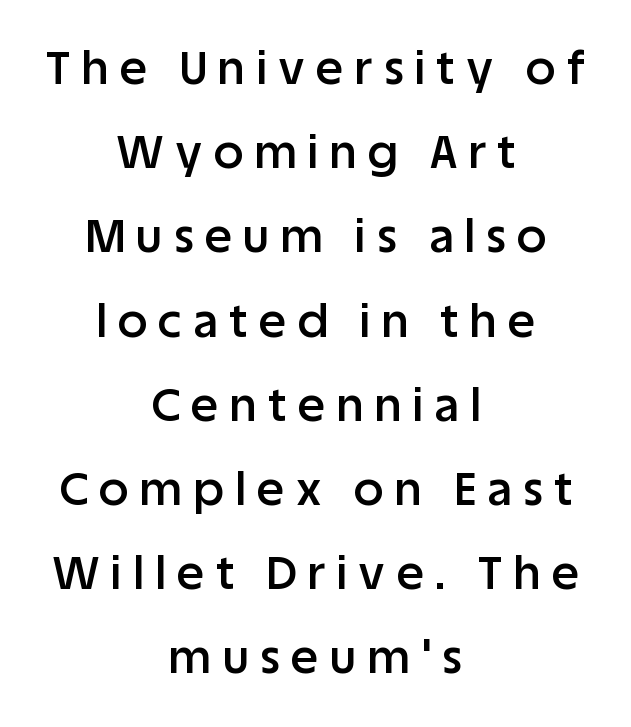
{"serif": "no", "italic": "no", "bold": "semi", "weight": "semibold", "width": "normal", "stroke_contrast": "low", "x_height": "large", "monospaced": "no", "underline": "no", "align": "center", "line_spacing_ratio": 1.83, "letter_spacing": "wide", "letter_spacing_em": 0.25, "glyph_px": 46}
